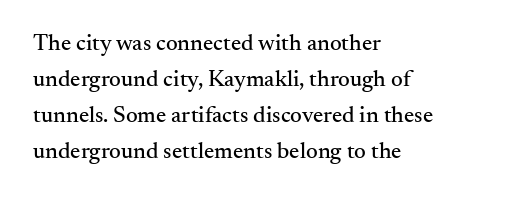
Q: Is the text italic (slanted)? A: No, it is upright.
Q: Is the text underlined? A: No.
Q: How is the paragraph aligned? A: Left-aligned.
Q: Is the spacing between letters normal or unusually wide? A: Normal.
Q: Is the spacing between lines tight, normal or loose? A: Normal.
